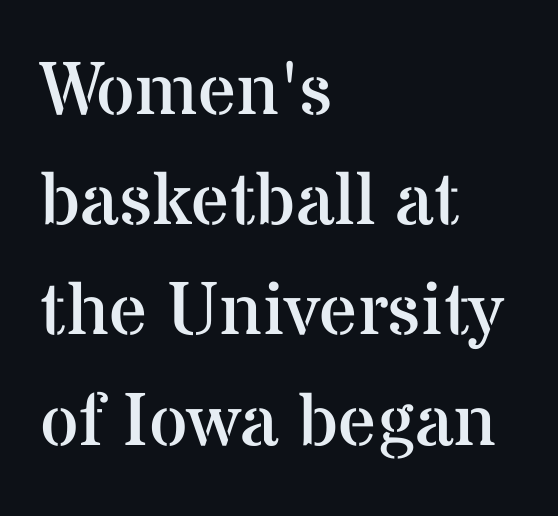
{"serif": "yes", "italic": "no", "bold": "no", "weight": "regular", "width": "normal", "stroke_contrast": "medium", "x_height": "medium", "monospaced": "no", "underline": "no", "align": "left", "line_spacing": "normal", "line_spacing_ratio": 1.47, "letter_spacing": "normal", "letter_spacing_em": 0.0, "glyph_px": 75}
